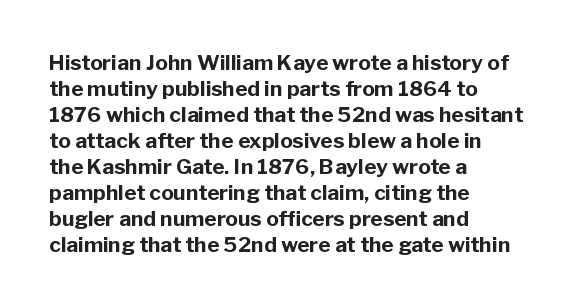
{"italic": "no", "bold": "yes", "underline": "no", "align": "left", "line_spacing_ratio": 1.24, "letter_spacing": "normal", "letter_spacing_em": 0.0, "glyph_px": 21}
